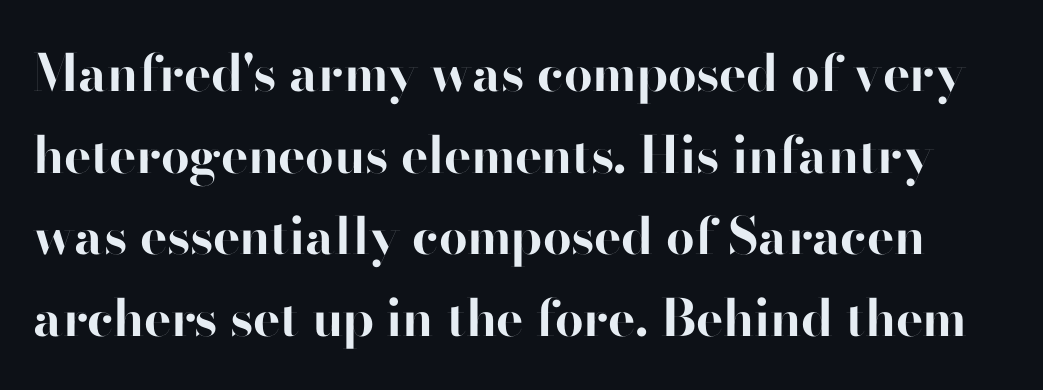
Q: Is the text bold? A: Yes.
Q: Is the text italic (slanted)? A: No, it is upright.
Q: Is the typeface a serif or a sans-serif typeface? A: Sans-serif.
Q: Is the text underlined? A: No.
Q: Is the spacing between letters normal or unusually wide? A: Normal.
Q: Is the spacing between lines tight, normal or loose? A: Normal.
Q: Width (condensed, normal, or wide)? A: Normal.
Q: Stroke contrast? A: High.
Q: x-height? A: Small.
Q: Monospaced? A: No.
